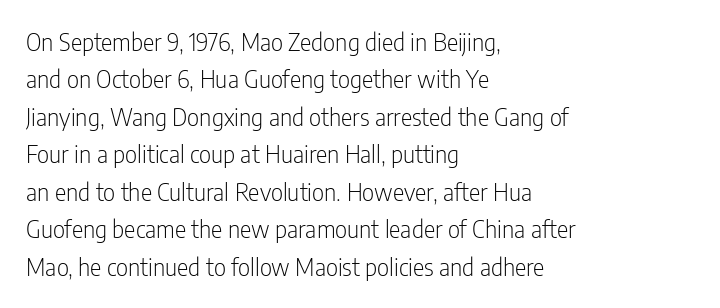
The image shows 24 px text type, upright; set left-aligned, normal line spacing (1.56x), normal letter spacing, not underlined.
